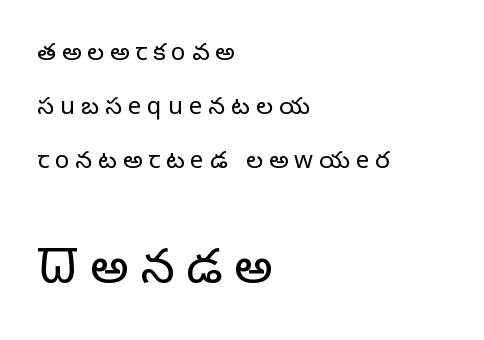
Q: Is the text bold? A: No.
Q: Is the text italic (slanted)? A: No, it is upright.
Q: Is the typeface a serif or a sans-serif typeface? A: Sans-serif.
Q: Is the text underlined? A: No.
Q: How is the paragraph aligned? A: Left-aligned.
Q: Is the spacing between letters normal or unusually wide? A: Unusually wide.
Q: Is the spacing between lines tight, normal or loose? A: Loose.
Q: Which block of text is set in a larger size, the first (top) or the second (bottom)? A: The second (bottom) one.
Q: Width (condensed, normal, or wide)? A: Normal.
Q: Stroke contrast? A: Low.
Q: x-height? A: Medium.
Q: Monospaced? A: No.
